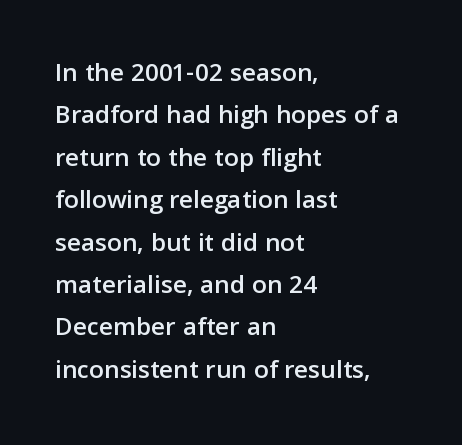
Q: Is the text italic (slanted)? A: No, it is upright.
Q: Is the text underlined? A: No.
Q: How is the paragraph aligned? A: Left-aligned.
Q: Is the spacing between letters normal or unusually wide? A: Normal.
Q: Is the spacing between lines tight, normal or loose? A: Normal.
